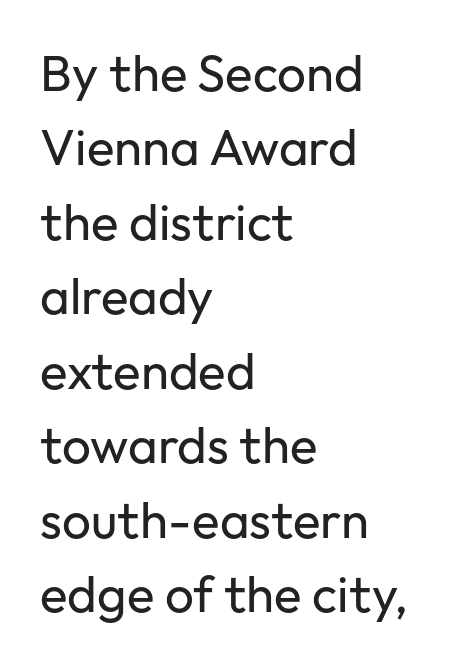
This sample has the flowing, uneven cadence of proportional lettering. Nothing sits at the stroke ends, so this counts as sans-serif. The tracking reads as untouched default to a designer's eye. Casual observation: everything's shoved over to the left.
